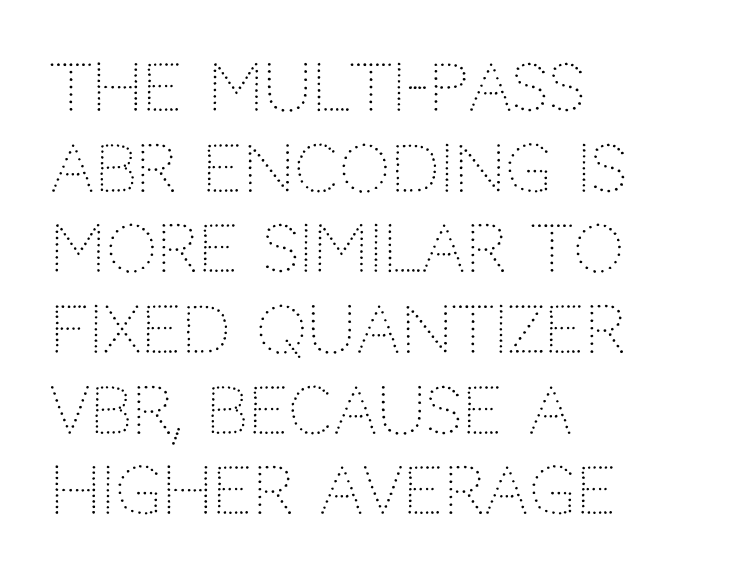
The image shows 64 px light sans-serif type, upright; set left-aligned, normal line spacing (1.26x), normal letter spacing, not underlined; low stroke contrast and a large x-height.
